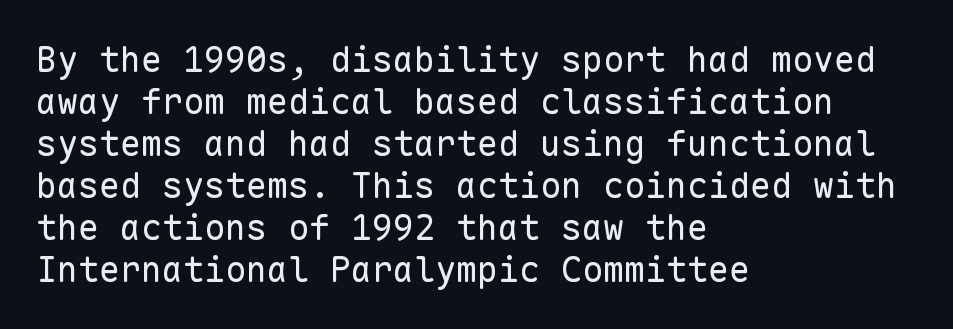
Q: Is the text bold? A: No.
Q: Is the text italic (slanted)? A: No, it is upright.
Q: Is the typeface a serif or a sans-serif typeface? A: Sans-serif.
Q: Is the text underlined? A: No.
Q: How is the paragraph aligned? A: Left-aligned.
Q: Is the spacing between letters normal or unusually wide? A: Normal.
Q: Width (condensed, normal, or wide)? A: Normal.
Q: Stroke contrast? A: Low.
Q: x-height? A: Medium.
Q: Monospaced? A: Yes.
